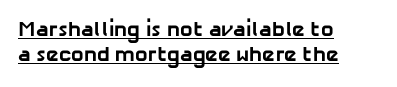
{"bold": "yes", "underline": "yes", "align": "left", "line_spacing_ratio": 1.21, "letter_spacing": "normal", "letter_spacing_em": 0.0, "glyph_px": 21}
